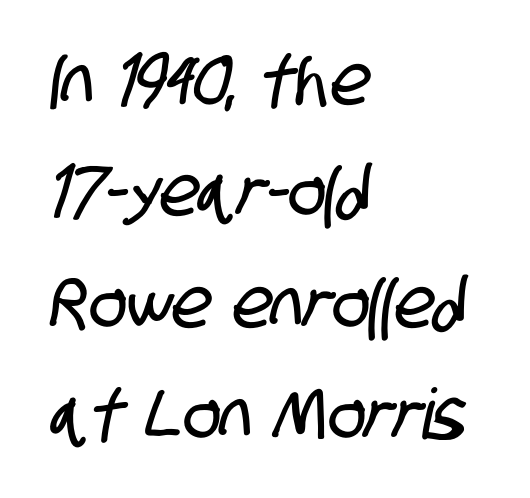
Q: Is the typeface a serif or a sans-serif typeface? A: Sans-serif.
Q: Is the text underlined? A: No.
Q: How is the paragraph aligned? A: Left-aligned.
Q: Is the spacing between letters normal or unusually wide? A: Normal.
Q: Is the spacing between lines tight, normal or loose? A: Normal.
Q: Width (condensed, normal, or wide)? A: Condensed.
Q: Stroke contrast? A: Low.
Q: x-height? A: Large.
Q: Monospaced? A: No.
